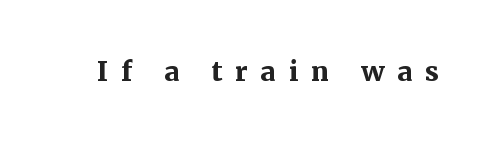
{"serif": "yes", "italic": "no", "bold": "yes", "weight": "semibold", "width": "normal", "stroke_contrast": "medium", "x_height": "medium", "monospaced": "no", "underline": "no", "letter_spacing": "wide", "letter_spacing_em": 0.36, "glyph_px": 36}
